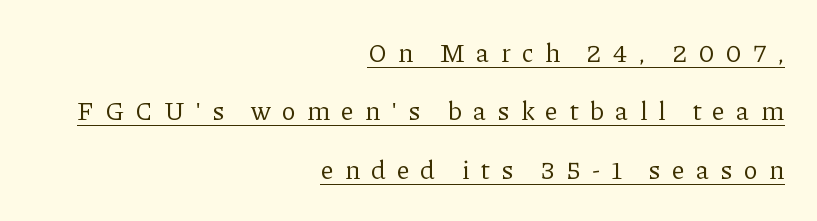
{"italic": "no", "bold": "no", "underline": "yes", "align": "right", "line_spacing": "loose", "line_spacing_ratio": 2.25, "letter_spacing": "wide", "letter_spacing_em": 0.42, "glyph_px": 26}
